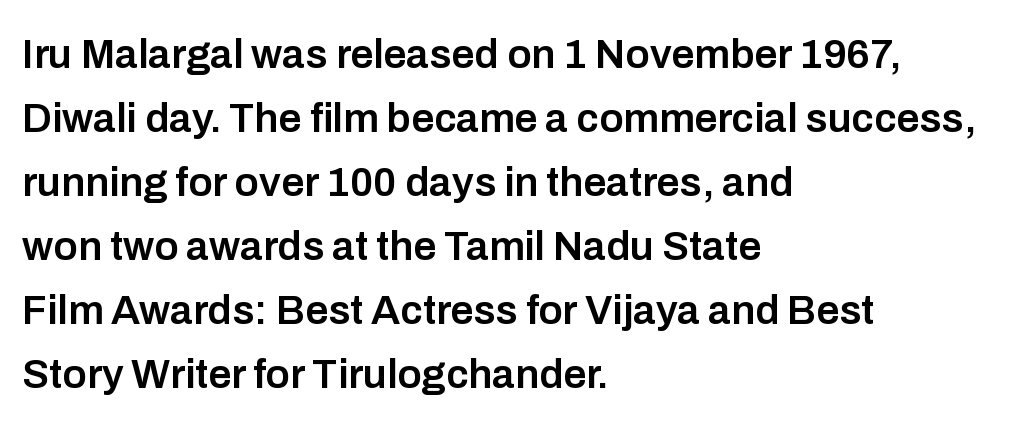
Q: Is the text bold? A: Semi-bold.
Q: Is the text italic (slanted)? A: No, it is upright.
Q: Is the typeface a serif or a sans-serif typeface? A: Sans-serif.
Q: Is the text underlined? A: No.
Q: How is the paragraph aligned? A: Left-aligned.
Q: Is the spacing between letters normal or unusually wide? A: Normal.
Q: Is the spacing between lines tight, normal or loose? A: Normal.
Q: Width (condensed, normal, or wide)? A: Normal.
Q: Stroke contrast? A: Low.
Q: x-height? A: Medium.
Q: Monospaced? A: No.
